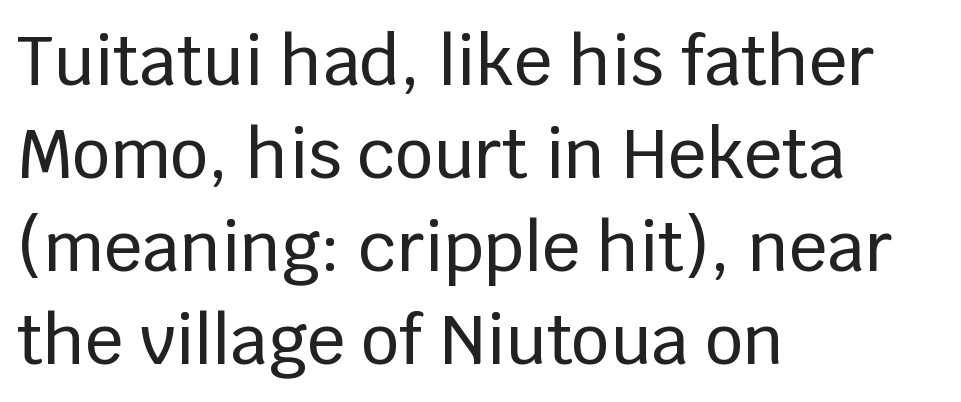
{"serif": "no", "italic": "no", "width": "normal", "stroke_contrast": "low", "x_height": "large", "monospaced": "no", "underline": "no", "align": "left", "line_spacing": "normal", "line_spacing_ratio": 1.39, "letter_spacing": "normal", "letter_spacing_em": 0.0, "glyph_px": 67}
